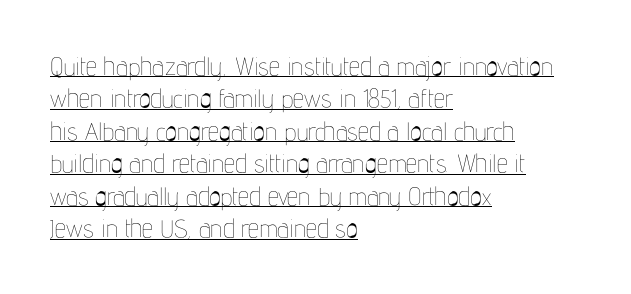
{"italic": "no", "bold": "no", "underline": "yes", "align": "left", "line_spacing": "normal", "line_spacing_ratio": 1.3, "letter_spacing": "normal", "letter_spacing_em": 0.0, "glyph_px": 25}
